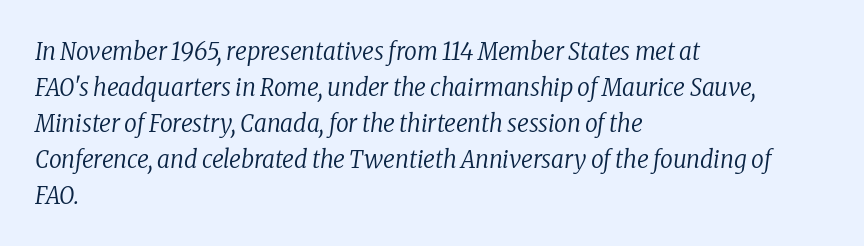
Q: Is the text bold? A: No.
Q: Is the text italic (slanted)? A: Yes, it leans right by about 8 degrees.
Q: Is the text underlined? A: No.
Q: How is the paragraph aligned? A: Left-aligned.
Q: Is the spacing between letters normal or unusually wide? A: Normal.
Q: Is the spacing between lines tight, normal or loose? A: Normal.
